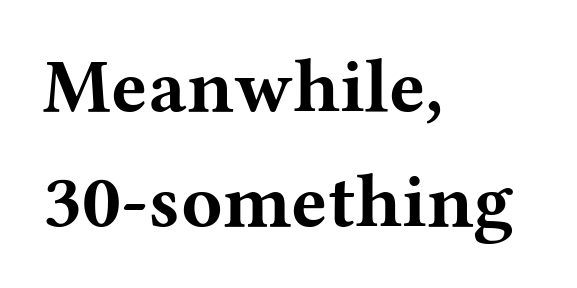
The image shows 76 px bold, wide serif type, upright; set left-aligned, normal line spacing (1.51x), normal letter spacing, not underlined; medium stroke contrast and a medium x-height.
